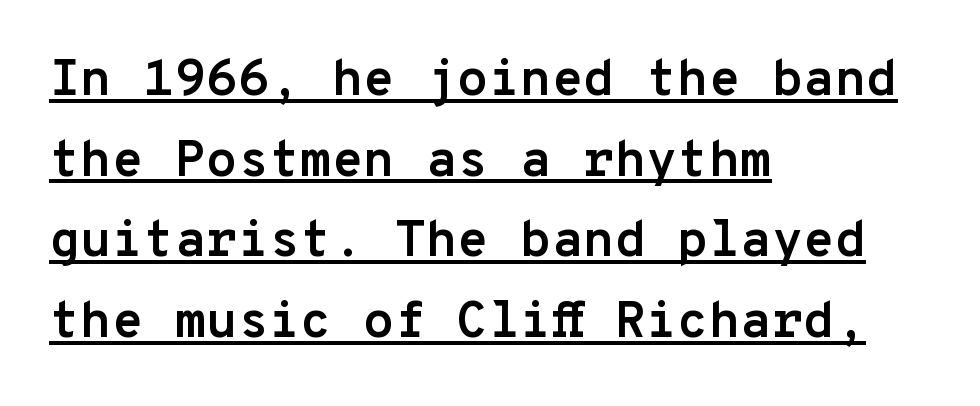
The letters sit at their default tracking, neither squeezed nor spread. Monospaced: the letters line up in strict vertical columns. The setting favours the left margin, as ordinary paragraphs usually do. In designer terms, the underline attribute is active on this setting. Is the type bold? Yes — the strokes are clearly thick and heavy.
